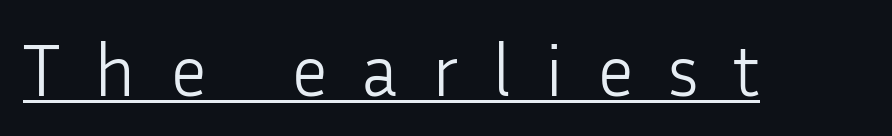
{"serif": "no", "italic": "no", "bold": "no", "weight": "light", "width": "normal", "stroke_contrast": "low", "x_height": "medium", "monospaced": "no", "underline": "yes", "letter_spacing": "wide", "letter_spacing_em": 0.46, "glyph_px": 74}
